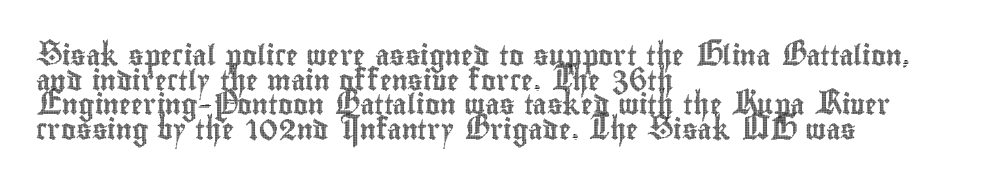
Here the glyphs are tracked normally, forming tight word shapes. The baseline area is clear. Ascenders rise straight up at ninety degrees. These lines stack with their left ends in a neat column.
